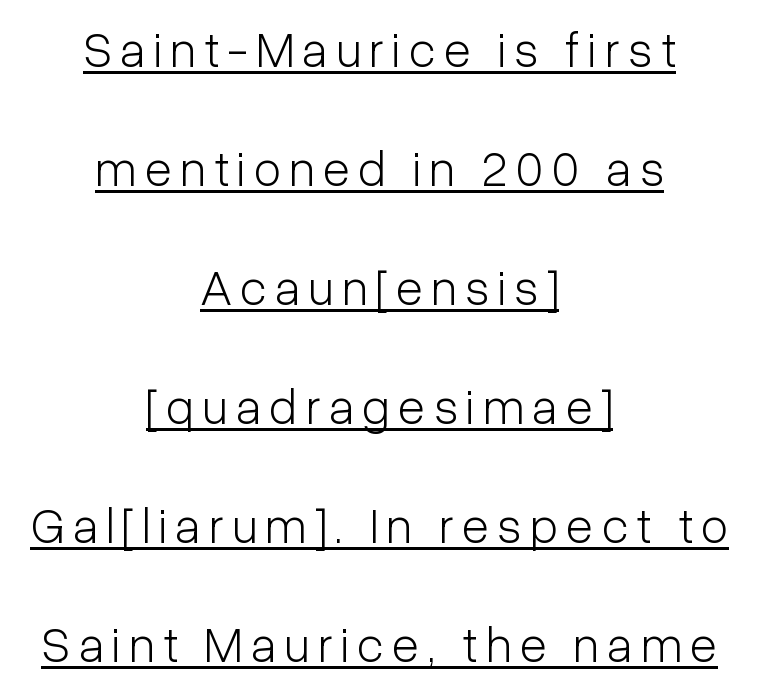
Q: Is the text bold? A: No.
Q: Is the text italic (slanted)? A: No, it is upright.
Q: Is the typeface a serif or a sans-serif typeface? A: Sans-serif.
Q: Is the text underlined? A: Yes.
Q: How is the paragraph aligned? A: Centered.
Q: Is the spacing between lines tight, normal or loose? A: Loose.
Q: Width (condensed, normal, or wide)? A: Condensed.
Q: Stroke contrast? A: Low.
Q: x-height? A: Medium.
Q: Monospaced? A: No.
